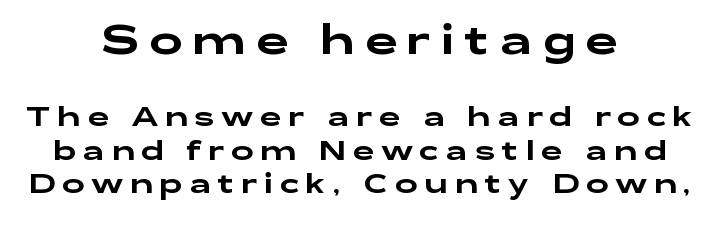
{"serif": "no", "italic": "no", "width": "wide", "stroke_contrast": "low", "x_height": "medium", "monospaced": "no", "underline": "no", "align": "center", "line_spacing": "normal", "line_spacing_ratio": 1.25, "letter_spacing": "wide", "letter_spacing_em": 0.26, "larger_block": "first", "size_ratio": 1.48, "glyph_px": 40}
